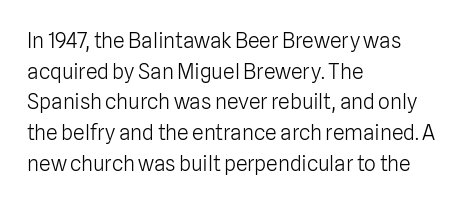
The image shows 21 px text type, upright; set left-aligned, normal line spacing (1.46x), normal letter spacing, not underlined.
